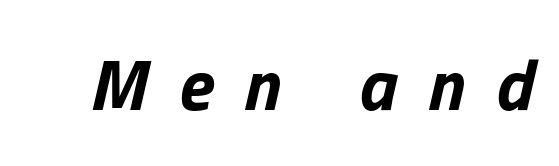
{"italic": "yes", "lean": "right", "slant_degrees": 13, "bold": "yes", "weight": "bold", "width": "normal", "stroke_contrast": "low", "x_height": "medium", "monospaced": "no", "underline": "no", "letter_spacing": "wide", "letter_spacing_em": 0.43, "glyph_px": 72}
